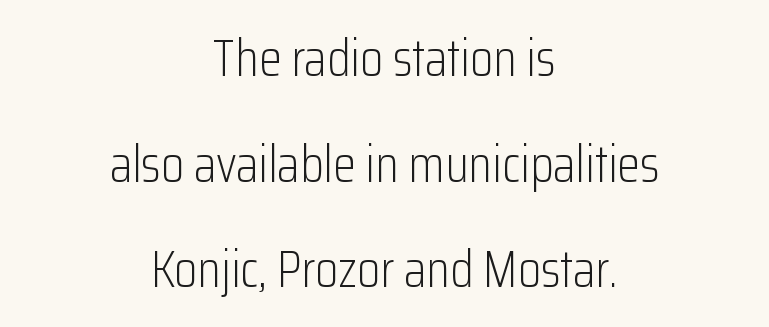
One-word summary of the alignment: center. The cut favours lightness, reaching ordinary text weight at its darkest. Bare-footed words on every line. Spacing verdict: proportional, widths tailored to each character.
